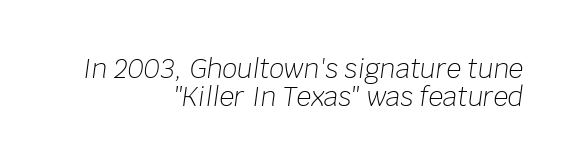
The image shows 26 px text type, italic (leaning right); set right-aligned, tight line spacing (1.09x), normal letter spacing, not underlined.
